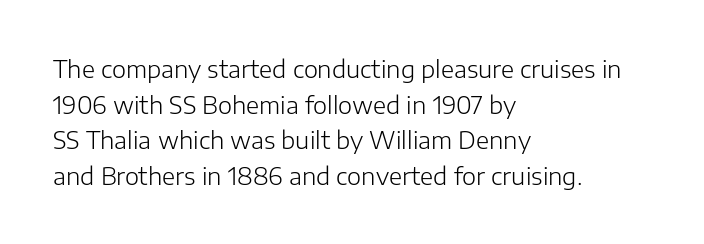
{"italic": "no", "bold": "no", "underline": "no", "align": "left", "line_spacing": "normal", "line_spacing_ratio": 1.48, "letter_spacing": "normal", "letter_spacing_em": 0.0, "glyph_px": 24}
